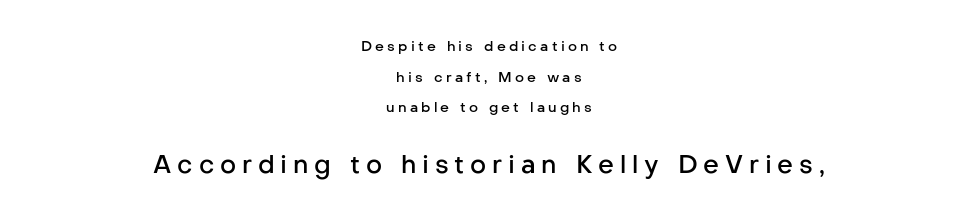
{"italic": "no", "bold": "semi", "underline": "no", "align": "center", "line_spacing": "loose", "line_spacing_ratio": 2.19, "letter_spacing": "wide", "letter_spacing_em": 0.23, "larger_block": "second", "size_ratio": 1.79, "glyph_px": 25}
